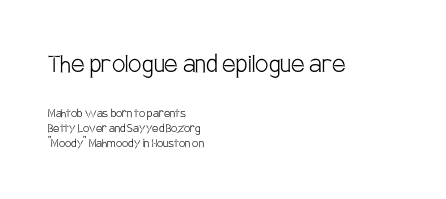
The image shows 30 px light, condensed sans-serif type, upright; set left-aligned, tight line spacing (1.09x), normal letter spacing, not underlined; the first (top) block is 2.14x larger; low stroke contrast and a large x-height.
